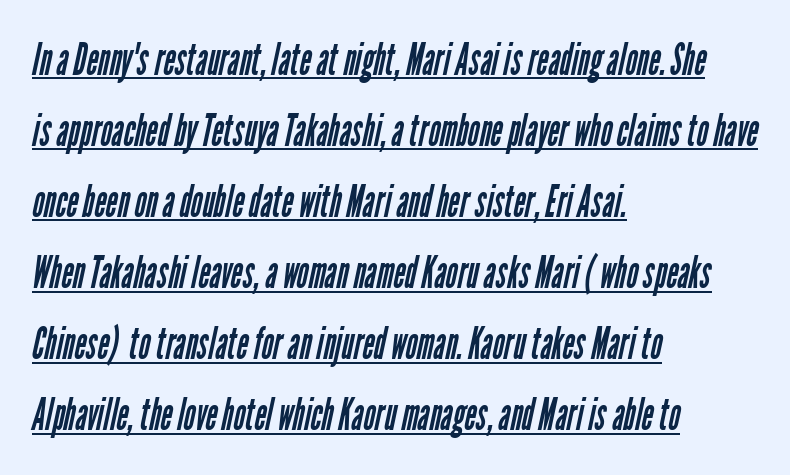
Q: Is the text bold? A: No.
Q: Is the typeface a serif or a sans-serif typeface? A: Sans-serif.
Q: Is the text underlined? A: Yes.
Q: How is the paragraph aligned? A: Left-aligned.
Q: Is the spacing between letters normal or unusually wide? A: Normal.
Q: Is the spacing between lines tight, normal or loose? A: Normal.
Q: Width (condensed, normal, or wide)? A: Condensed.
Q: Stroke contrast? A: Low.
Q: x-height? A: Medium.
Q: Monospaced? A: No.
